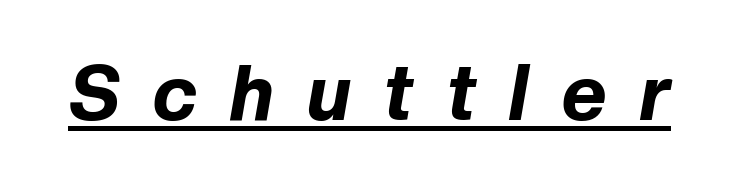
Q: Is the text bold? A: Yes.
Q: Is the text italic (slanted)? A: Yes, it leans right by about 10 degrees.
Q: Is the text underlined? A: Yes.
Q: Is the spacing between letters normal or unusually wide? A: Unusually wide.
Q: Width (condensed, normal, or wide)? A: Normal.
Q: Stroke contrast? A: Low.
Q: x-height? A: Medium.
Q: Monospaced? A: No.
